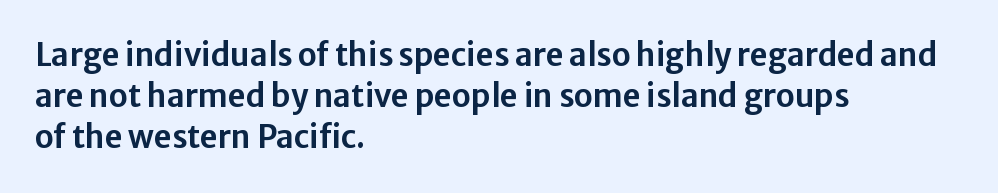
Q: Is the text italic (slanted)? A: No, it is upright.
Q: Is the typeface a serif or a sans-serif typeface? A: Sans-serif.
Q: Is the text underlined? A: No.
Q: How is the paragraph aligned? A: Left-aligned.
Q: Is the spacing between letters normal or unusually wide? A: Normal.
Q: Is the spacing between lines tight, normal or loose? A: Normal.
Q: Width (condensed, normal, or wide)? A: Normal.
Q: Stroke contrast? A: Low.
Q: x-height? A: Medium.
Q: Monospaced? A: No.
